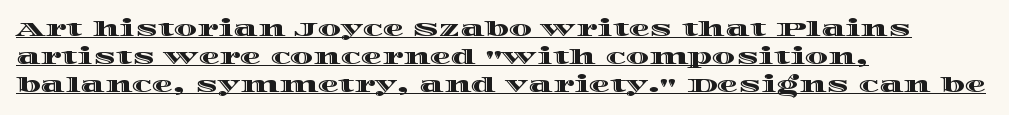
{"italic": "no", "underline": "yes", "align": "left", "line_spacing": "normal", "line_spacing_ratio": 1.33, "letter_spacing": "normal", "letter_spacing_em": 0.0, "glyph_px": 21}
